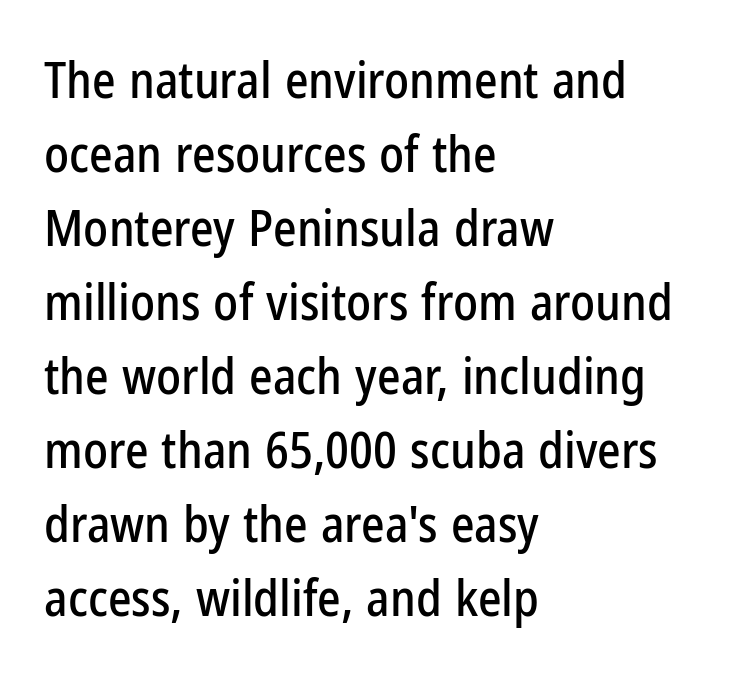
Q: Is the text italic (slanted)? A: No, it is upright.
Q: Is the typeface a serif or a sans-serif typeface? A: Sans-serif.
Q: Is the text underlined? A: No.
Q: How is the paragraph aligned? A: Left-aligned.
Q: Is the spacing between letters normal or unusually wide? A: Normal.
Q: Is the spacing between lines tight, normal or loose? A: Normal.
Q: Width (condensed, normal, or wide)? A: Condensed.
Q: Stroke contrast? A: Low.
Q: x-height? A: Medium.
Q: Monospaced? A: No.
